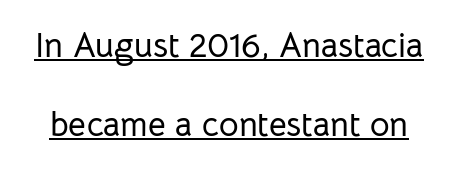
{"serif": "no", "italic": "no", "width": "normal", "stroke_contrast": "low", "x_height": "medium", "monospaced": "no", "underline": "yes", "line_spacing": "loose", "line_spacing_ratio": 2.33, "letter_spacing": "normal", "letter_spacing_em": 0.0, "glyph_px": 34}
